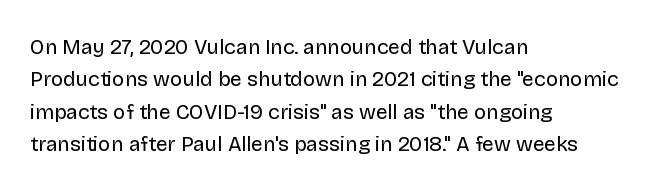
The image shows 21 px text type, upright; set left-aligned, normal line spacing (1.54x), normal letter spacing, not underlined.
